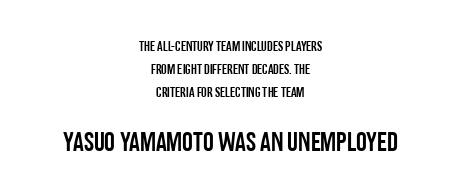
Q: Is the text italic (slanted)? A: No, it is upright.
Q: Is the text underlined? A: No.
Q: How is the paragraph aligned? A: Centered.
Q: Is the spacing between letters normal or unusually wide? A: Normal.
Q: Is the spacing between lines tight, normal or loose? A: Normal.
Q: Which block of text is set in a larger size, the first (top) or the second (bottom)? A: The second (bottom) one.
